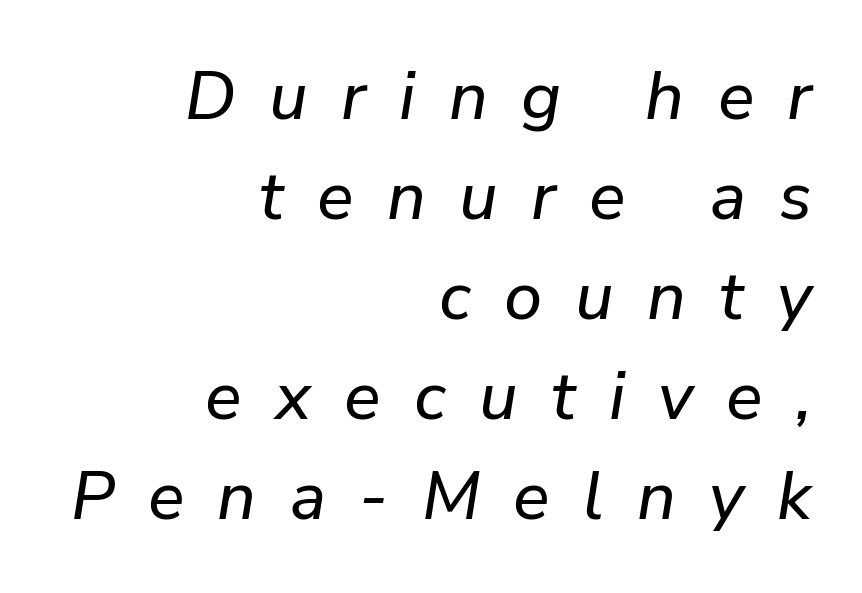
Q: Is the text italic (slanted)? A: Yes, it leans right by about 9 degrees.
Q: Is the text underlined? A: No.
Q: How is the paragraph aligned? A: Right-aligned.
Q: Is the spacing between letters normal or unusually wide? A: Unusually wide.
Q: Is the spacing between lines tight, normal or loose? A: Normal.
Q: Width (condensed, normal, or wide)? A: Normal.
Q: Stroke contrast? A: Low.
Q: x-height? A: Medium.
Q: Monospaced? A: No.
